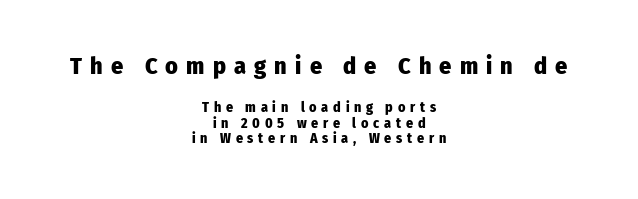
There is plenty of visible air inserted between adjacent glyphs. Typeset on center — no edge is straight. Set as a true bold cut, around the 700 mark. Whoever set this made the first block the dominant, larger element. The type sits square on the baseline with zero lean.
